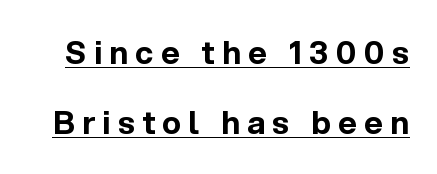
The image shows 32 px bold sans-serif type, upright; set loose line spacing (2.2x), unusually wide letter spacing (+0.23 em), underlined; a medium x-height.
